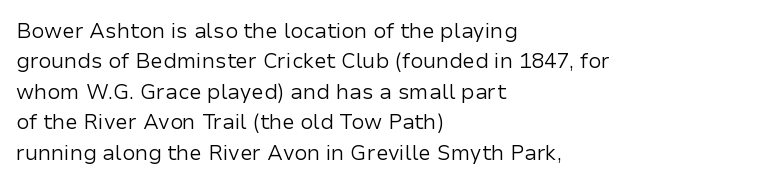
Q: Is the text bold? A: No.
Q: Is the text italic (slanted)? A: No, it is upright.
Q: Is the text underlined? A: No.
Q: How is the paragraph aligned? A: Left-aligned.
Q: Is the spacing between letters normal or unusually wide? A: Normal.
Q: Is the spacing between lines tight, normal or loose? A: Normal.
